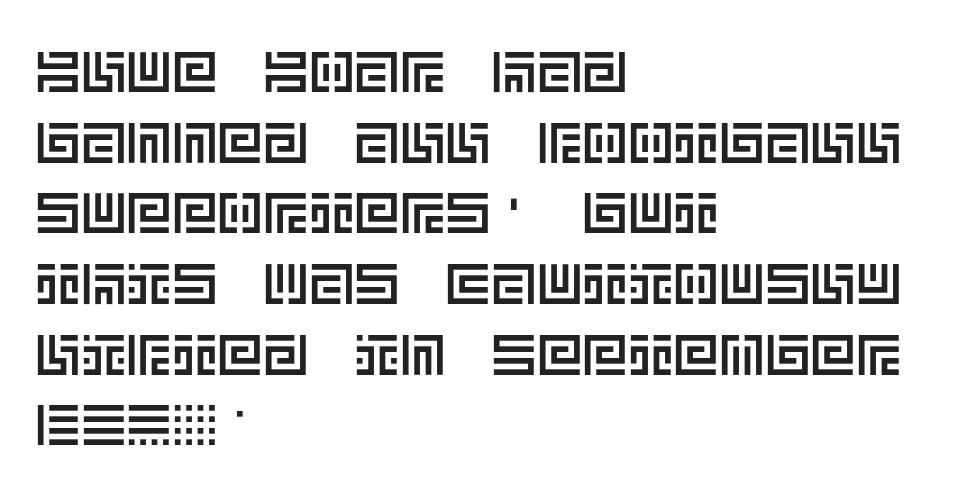
{"italic": "no", "width": "normal", "x_height": "large", "underline": "no", "align": "left", "line_spacing_ratio": 1.24, "letter_spacing": "normal", "letter_spacing_em": 0.0, "glyph_px": 57}
